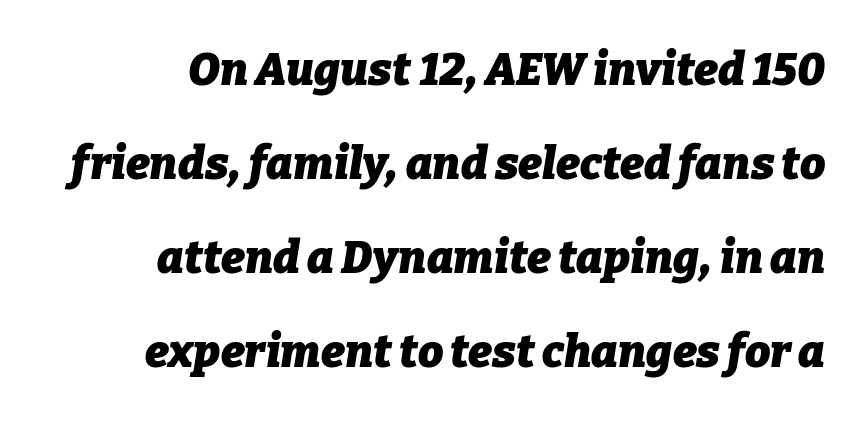
{"italic": "yes", "lean": "right", "slant_degrees": 9, "bold": "yes", "weight": "heavy", "width": "normal", "stroke_contrast": "low", "x_height": "medium", "monospaced": "no", "underline": "no", "line_spacing": "loose", "line_spacing_ratio": 2.09, "letter_spacing": "normal", "letter_spacing_em": 0.0, "glyph_px": 45}
